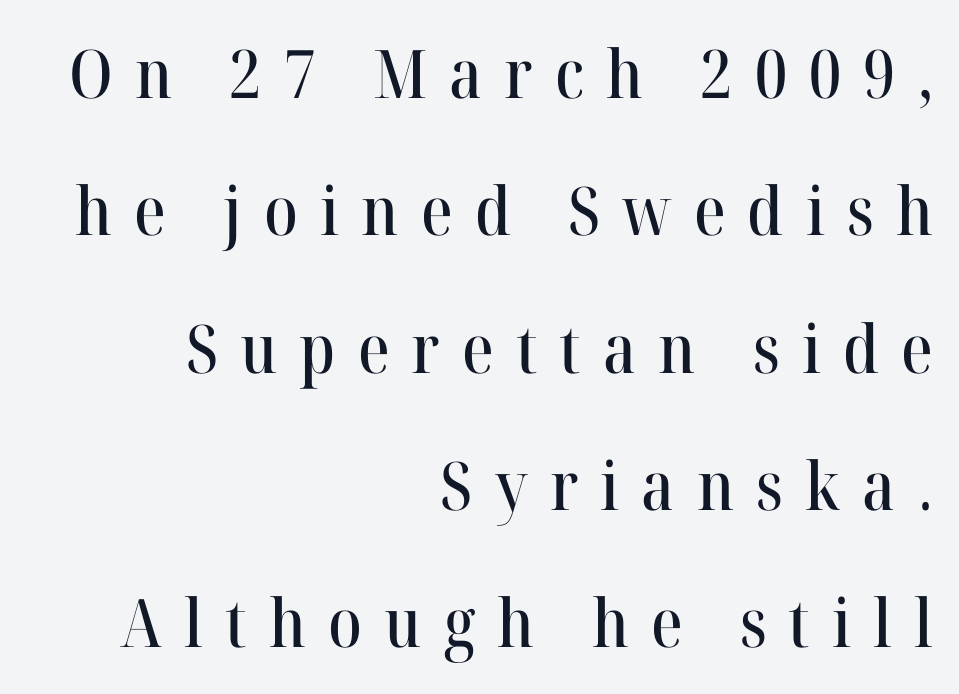
Q: Is the text italic (slanted)? A: No, it is upright.
Q: Is the typeface a serif or a sans-serif typeface? A: Serif.
Q: Is the text underlined? A: No.
Q: How is the paragraph aligned? A: Right-aligned.
Q: Is the spacing between letters normal or unusually wide? A: Unusually wide.
Q: Is the spacing between lines tight, normal or loose? A: Loose.
Q: Width (condensed, normal, or wide)? A: Normal.
Q: Stroke contrast? A: High.
Q: x-height? A: Medium.
Q: Monospaced? A: No.
